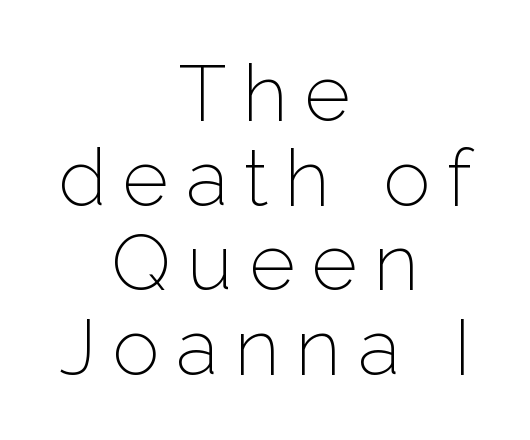
{"serif": "no", "italic": "no", "bold": "no", "weight": "light", "width": "normal", "stroke_contrast": "low", "x_height": "medium", "monospaced": "no", "underline": "no", "align": "center", "line_spacing": "tight", "line_spacing_ratio": 1.07, "letter_spacing": "wide", "letter_spacing_em": 0.21, "glyph_px": 79}
